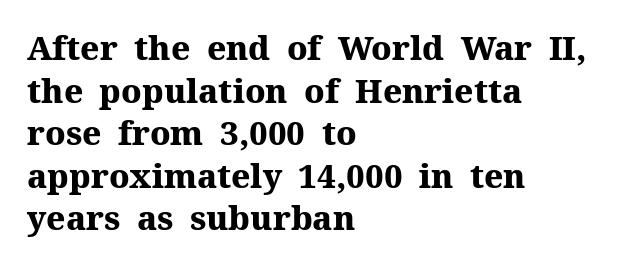
The rows are spaced the way most documents space them. This is serif lettering, the kind often seen in printed books. Inter-character spacing is left at the font's built-in metrics. Posture: straight, roman, zero tilt. Honestly, there is no underline to notice here at all.
